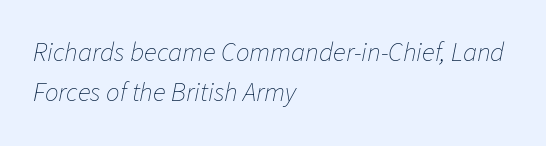
The zone under the glyphs is completely vacant. The letterforms sit shoulder to shoulder at normal distance. Normally led — the rows are evenly, conventionally spaced. The font sits on the lighter half of the weight spectrum, regular included. Casual observation: everything's shoved over to the left.
